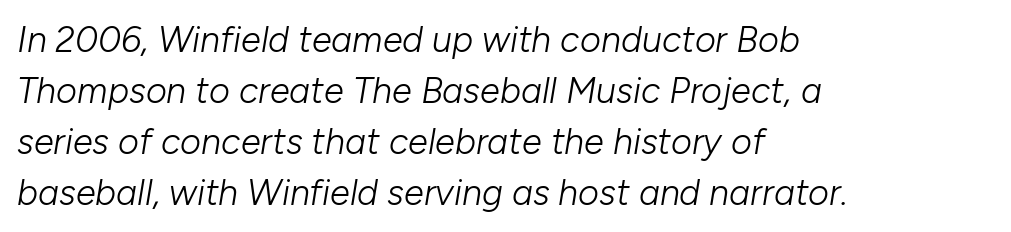
Q: Is the text bold? A: No.
Q: Is the text italic (slanted)? A: Yes, it leans right by about 10 degrees.
Q: Is the text underlined? A: No.
Q: How is the paragraph aligned? A: Left-aligned.
Q: Is the spacing between letters normal or unusually wide? A: Normal.
Q: Is the spacing between lines tight, normal or loose? A: Normal.
Q: Width (condensed, normal, or wide)? A: Normal.
Q: Stroke contrast? A: Low.
Q: x-height? A: Medium.
Q: Monospaced? A: No.
